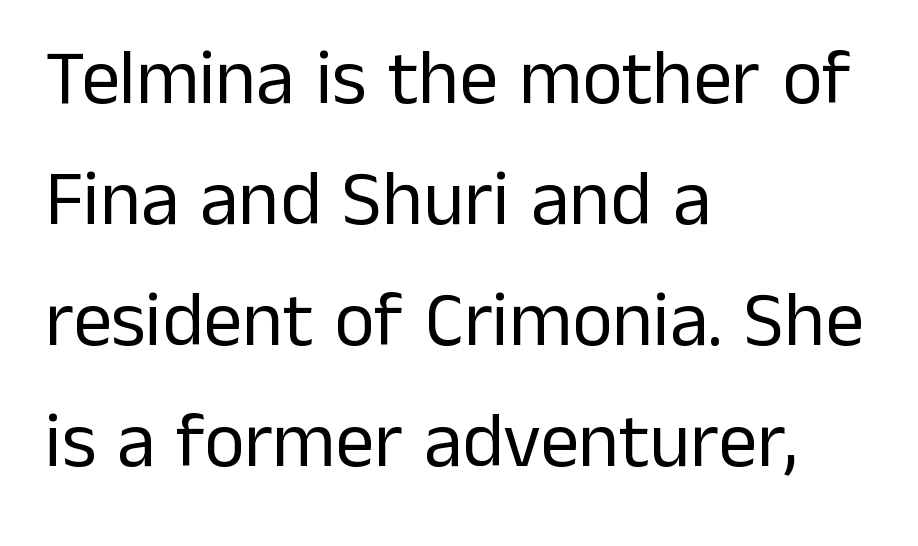
Q: Is the text bold? A: No.
Q: Is the text italic (slanted)? A: No, it is upright.
Q: Is the typeface a serif or a sans-serif typeface? A: Sans-serif.
Q: Is the text underlined? A: No.
Q: How is the paragraph aligned? A: Left-aligned.
Q: Is the spacing between letters normal or unusually wide? A: Normal.
Q: Is the spacing between lines tight, normal or loose? A: Normal.
Q: Width (condensed, normal, or wide)? A: Normal.
Q: Stroke contrast? A: Low.
Q: x-height? A: Medium.
Q: Monospaced? A: No.
